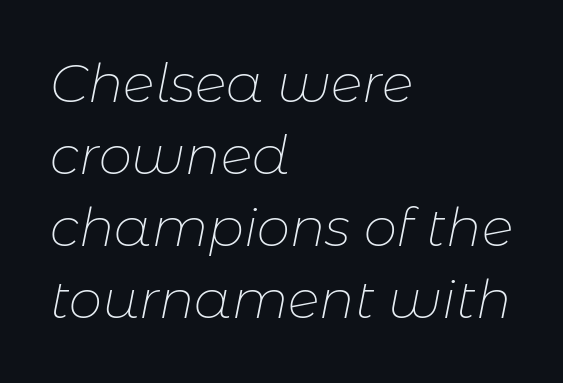
If you drew a line through each stem, it would be angled. The passage shown stacks its lines at a standard gap. Do the characters align in a grid? No, the font is proportional. Inter-character spacing is left at the font's built-in metrics.
